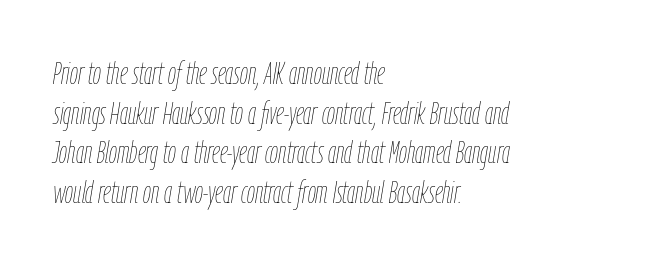
Slanted lettering throughout. Descender tails drop into unmarked territory. Looks like regular typesetting: each glyph gets only the width it needs. Typeset ragged right — the left edge is the straight one. Honestly, the letter spacing is just normal — you wouldn't notice it. Stem width sits at or under what a default text font uses.
